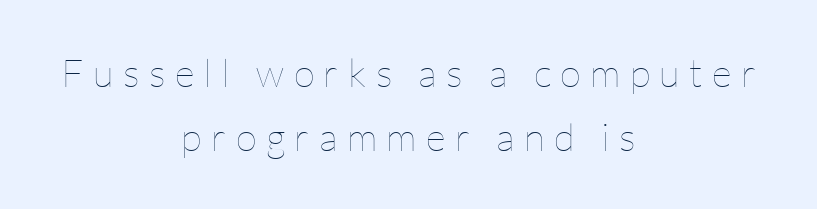
The image shows 39 px thin type, upright; set centered, normal line spacing (1.65x), unusually wide letter spacing (+0.24 em), not underlined; low stroke contrast and a medium x-height.
